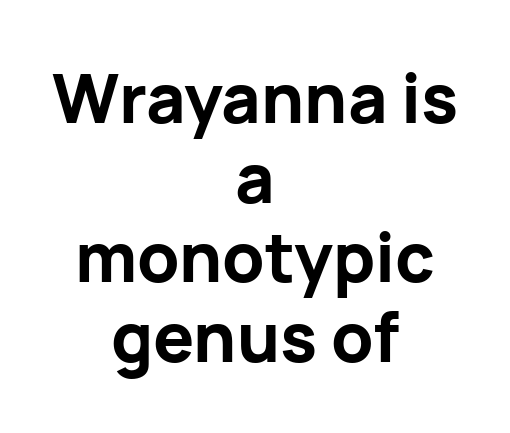
Q: Is the text bold? A: Yes.
Q: Is the text italic (slanted)? A: No, it is upright.
Q: Is the typeface a serif or a sans-serif typeface? A: Sans-serif.
Q: Is the text underlined? A: No.
Q: How is the paragraph aligned? A: Centered.
Q: Is the spacing between letters normal or unusually wide? A: Normal.
Q: Width (condensed, normal, or wide)? A: Normal.
Q: Stroke contrast? A: Low.
Q: x-height? A: Medium.
Q: Monospaced? A: No.
